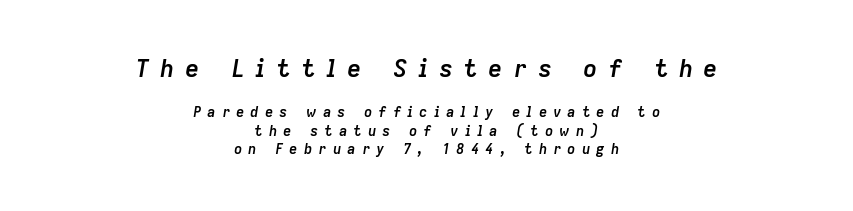
The image shows 24 px bold type, italic (leaning right); set centered, normal line spacing (1.3x), unusually wide letter spacing (+0.43 em), not underlined; the first (top) block is 1.71x larger.
